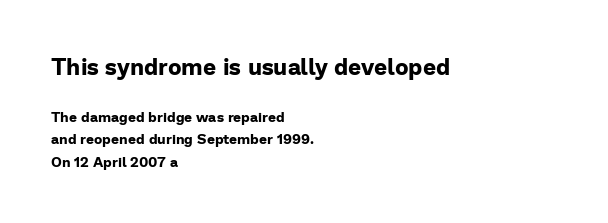
Standard letterfit; no display-style spreading of the glyphs. Each new line begins a customary step beneath the previous one. Strong, thick strokes mark this as bold type. The baseline area is clear. Every character sits straight up, as roman type does. Leftover space on each line is placed entirely after the last word.
